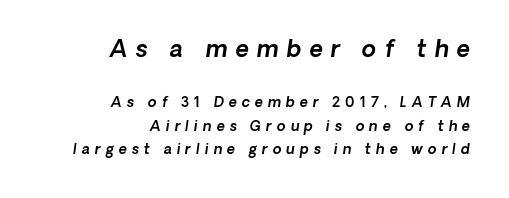
Q: Is the text underlined? A: No.
Q: How is the paragraph aligned? A: Right-aligned.
Q: Is the spacing between letters normal or unusually wide? A: Unusually wide.
Q: Is the spacing between lines tight, normal or loose? A: Normal.
Q: Which block of text is set in a larger size, the first (top) or the second (bottom)? A: The first (top) one.
